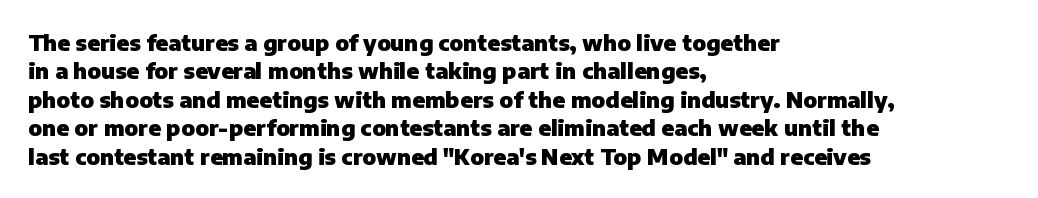
This is the regular roman posture of the typeface. The lines in this sample share a left origin and differ only in where they stop. Standard letterfit; no display-style spreading of the glyphs. Heavy-handed strokes throughout: this text is bold. The space directly below the letters is spotless.
